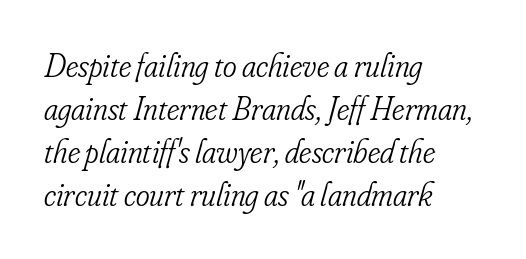
A typesetter would call this zero additional tracking. Vertical spacing — default. When letters slant like this, we call the style italic. Think standard paragraph weight, or any step lighter than that.
